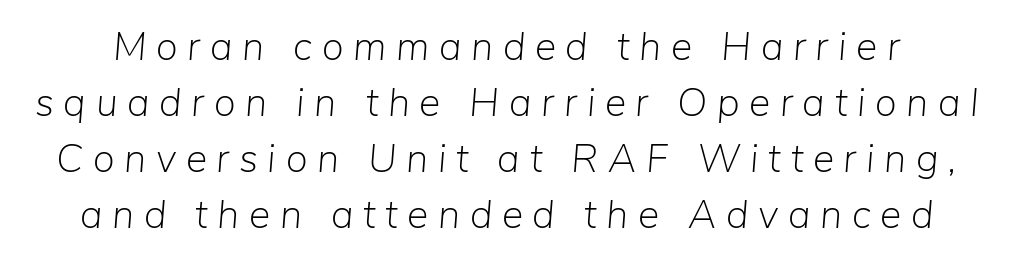
Q: Is the text bold? A: No.
Q: Is the text italic (slanted)? A: Yes, it leans right by about 5 degrees.
Q: Is the text underlined? A: No.
Q: Is the spacing between letters normal or unusually wide? A: Unusually wide.
Q: Is the spacing between lines tight, normal or loose? A: Normal.
Q: Width (condensed, normal, or wide)? A: Normal.
Q: Stroke contrast? A: Low.
Q: x-height? A: Medium.
Q: Monospaced? A: No.
